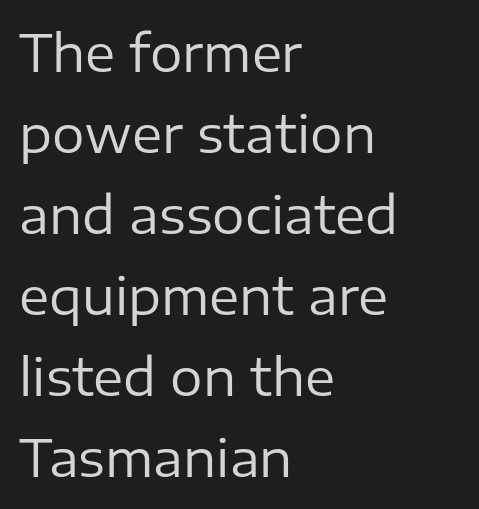
What stands out about the letter spacing? Nothing — it is the standard amount. Words float on clear page, feet unadorned. Tall strokes in this sample are plumb rather than angled. Nope, no serifs anywhere on these letters. Compared with a typical body face, this is equally light or lighter still.
